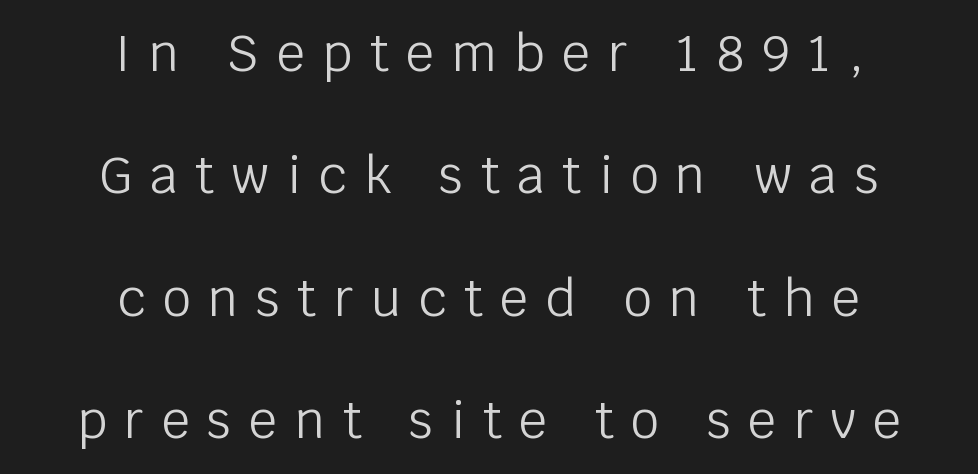
Varying glyph widths throughout — classic text-font behaviour. The compositor balanced each line on the midline. A light-to-regular cut is what we see here. Descenders hang freely into open space. Honestly, the rows look like they've been pulled way apart. Caption: expanded tracking, letters set apart.
